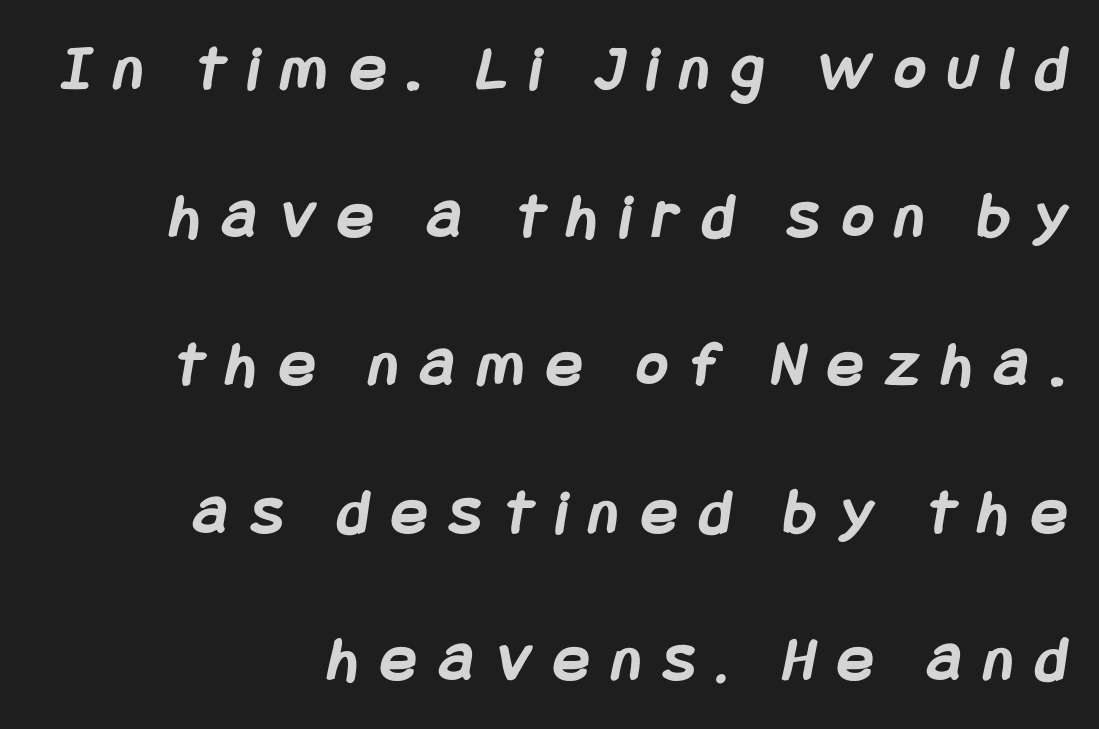
Q: Is the text bold? A: Yes.
Q: Is the typeface a serif or a sans-serif typeface? A: Sans-serif.
Q: Is the text underlined? A: No.
Q: How is the paragraph aligned? A: Right-aligned.
Q: Is the spacing between letters normal or unusually wide? A: Unusually wide.
Q: Is the spacing between lines tight, normal or loose? A: Loose.
Q: Width (condensed, normal, or wide)? A: Condensed.
Q: Stroke contrast? A: Low.
Q: x-height? A: Large.
